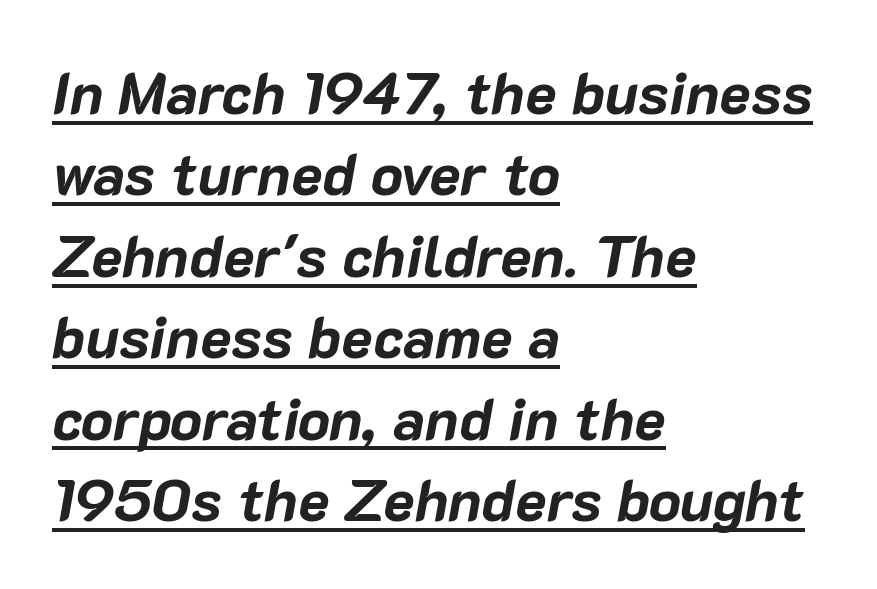
{"italic": "yes", "lean": "right", "slant_degrees": 10, "bold": "yes", "weight": "bold", "width": "normal", "stroke_contrast": "low", "x_height": "medium", "monospaced": "no", "underline": "yes", "align": "left", "line_spacing": "normal", "line_spacing_ratio": 1.38, "letter_spacing": "normal", "letter_spacing_em": 0.0, "glyph_px": 59}
